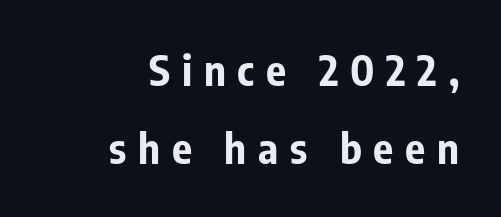
The image shows 42 px bold, condensed sans-serif type, upright; set right-aligned, line spacing 1.86x, unusually wide letter spacing (+0.28 em), not underlined; low stroke contrast and a medium x-height.
